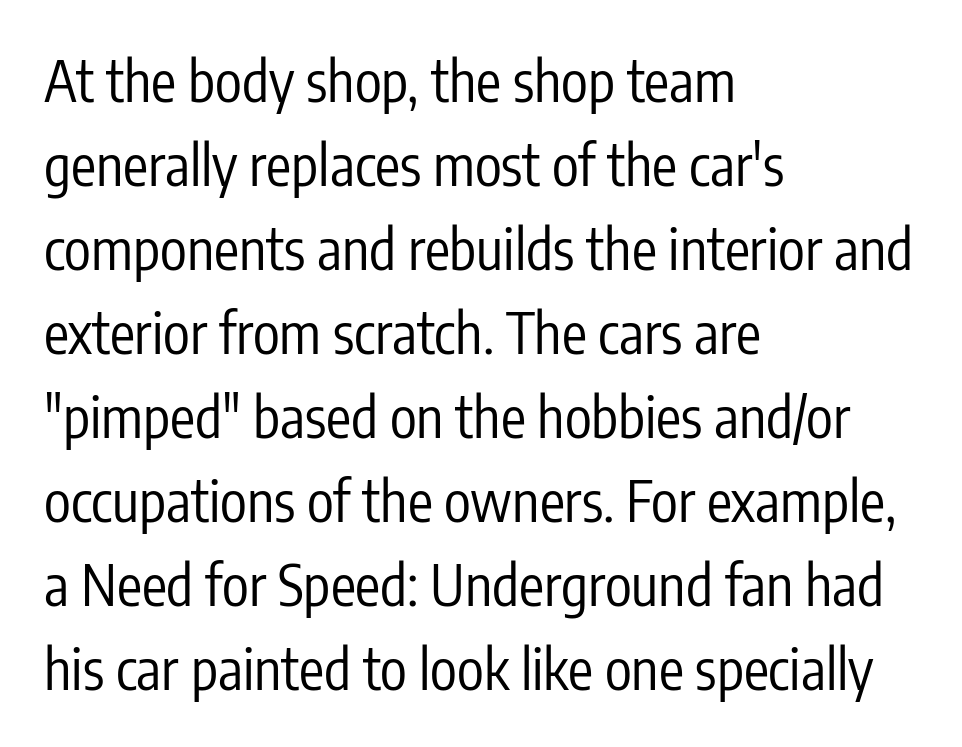
Q: Is the text bold? A: No.
Q: Is the text italic (slanted)? A: No, it is upright.
Q: Is the typeface a serif or a sans-serif typeface? A: Sans-serif.
Q: Is the text underlined? A: No.
Q: How is the paragraph aligned? A: Left-aligned.
Q: Is the spacing between letters normal or unusually wide? A: Normal.
Q: Is the spacing between lines tight, normal or loose? A: Normal.
Q: Width (condensed, normal, or wide)? A: Condensed.
Q: Stroke contrast? A: Low.
Q: x-height? A: Medium.
Q: Monospaced? A: No.
